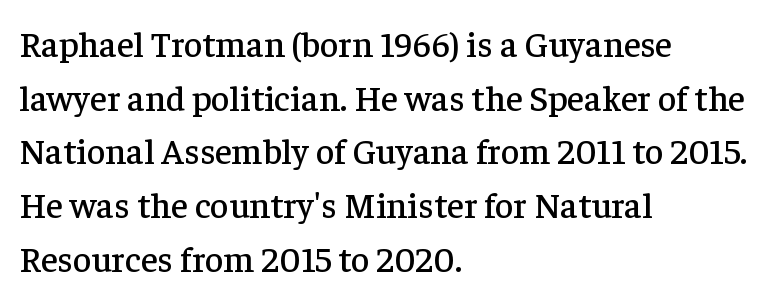
{"serif": "yes", "italic": "no", "width": "normal", "stroke_contrast": "low", "x_height": "medium", "monospaced": "no", "underline": "no", "align": "left", "line_spacing": "normal", "line_spacing_ratio": 1.49, "letter_spacing": "normal", "letter_spacing_em": 0.0, "glyph_px": 36}
